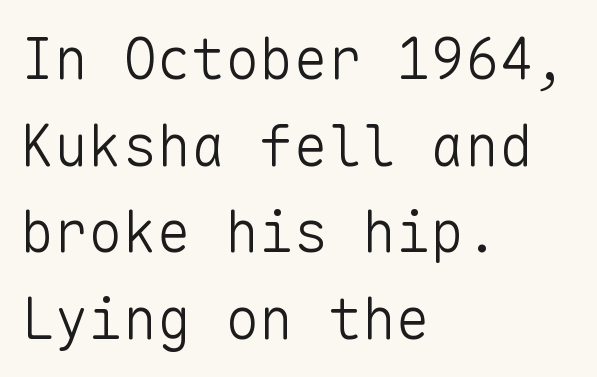
{"serif": "no", "italic": "no", "bold": "no", "weight": "light", "width": "normal", "stroke_contrast": "low", "x_height": "medium", "monospaced": "yes", "underline": "no", "align": "left", "line_spacing": "normal", "line_spacing_ratio": 1.52, "letter_spacing": "normal", "letter_spacing_em": 0.0, "glyph_px": 57}
